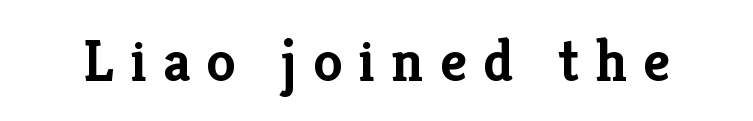
Underline: absent. These lines are composed in type with serifs. Ordinary non-slanted type is in use. This sample has the flowing, uneven cadence of proportional lettering. The font is running at its bold setting. The tracking jumps out immediately: characters are airy and widely separated.
